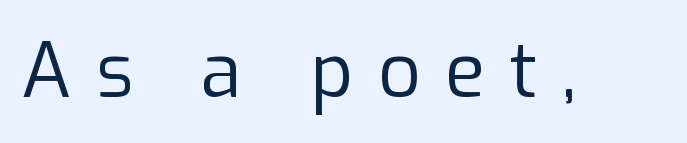
Q: Is the text bold? A: No.
Q: Is the text italic (slanted)? A: No, it is upright.
Q: Is the typeface a serif or a sans-serif typeface? A: Sans-serif.
Q: Is the text underlined? A: No.
Q: Is the spacing between letters normal or unusually wide? A: Unusually wide.
Q: Width (condensed, normal, or wide)? A: Normal.
Q: Stroke contrast? A: Low.
Q: x-height? A: Medium.
Q: Monospaced? A: No.
